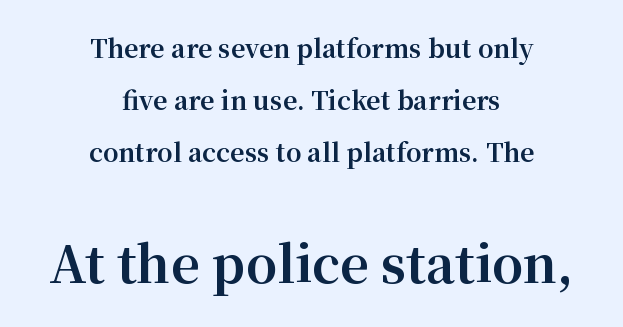
The image shows 50 px bold serif type, upright; set centered, loose line spacing (2.08x), normal letter spacing, not underlined; the second (bottom) block is 2.0x larger; medium stroke contrast and a medium x-height.
